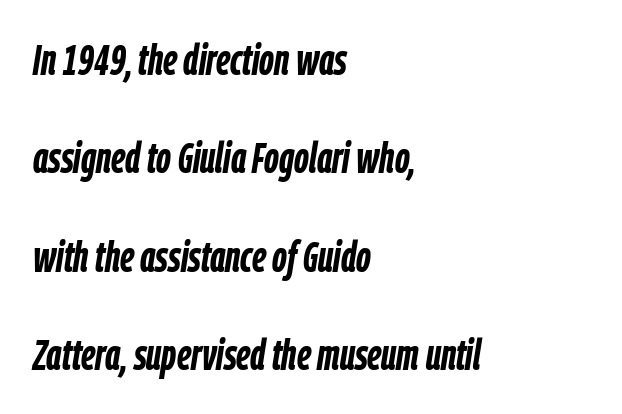
The space directly below the letters is spotless. Is the block centered? No — it sits flush against the left margin. The rendering uses a large line-height, opening up the rows. How heavy is the stroke? Heavy — this is a bold. This sample uses plain, unmodified letter spacing.
